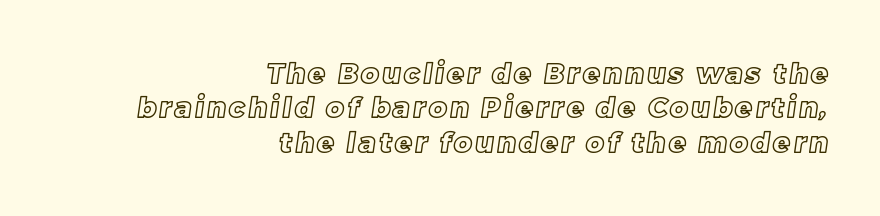
The foot of each line stays bare and open. Spacing verdict: proportional, widths tailored to each character. The paragraph shown leans on its right margin.
